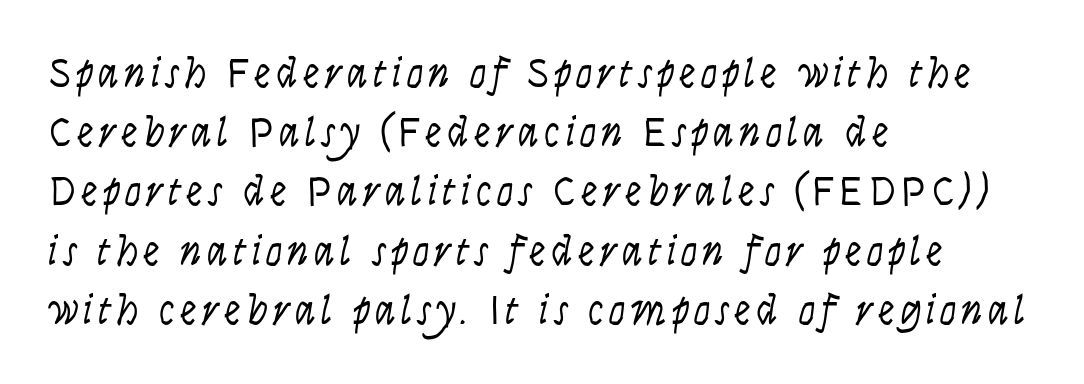
{"italic": "yes", "lean": "right", "slant_degrees": 9, "bold": "no", "weight": "light", "width": "condensed", "stroke_contrast": "low", "x_height": "large", "monospaced": "no", "underline": "no", "align": "left", "line_spacing": "normal", "line_spacing_ratio": 1.41, "glyph_px": 42}
